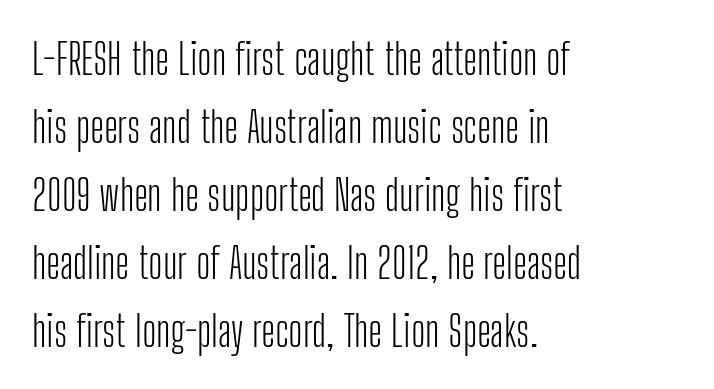
Q: Is the text bold? A: No.
Q: Is the text italic (slanted)? A: No, it is upright.
Q: Is the typeface a serif or a sans-serif typeface? A: Sans-serif.
Q: Is the text underlined? A: No.
Q: How is the paragraph aligned? A: Left-aligned.
Q: Is the spacing between letters normal or unusually wide? A: Normal.
Q: Is the spacing between lines tight, normal or loose? A: Normal.
Q: Width (condensed, normal, or wide)? A: Condensed.
Q: Stroke contrast? A: Low.
Q: x-height? A: Medium.
Q: Monospaced? A: No.
